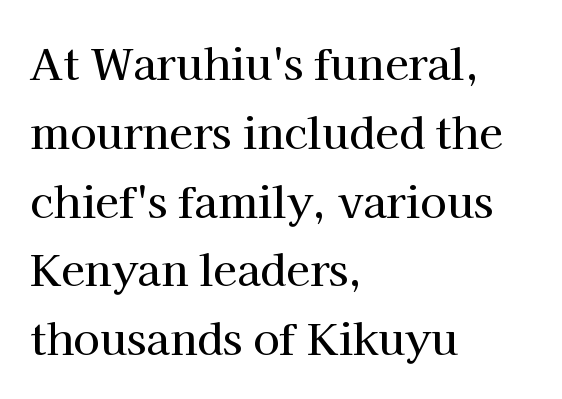
{"serif": "yes", "italic": "no", "width": "normal", "stroke_contrast": "high", "x_height": "medium", "monospaced": "no", "underline": "no", "align": "left", "line_spacing": "normal", "line_spacing_ratio": 1.6, "letter_spacing": "normal", "letter_spacing_em": 0.0, "glyph_px": 43}
